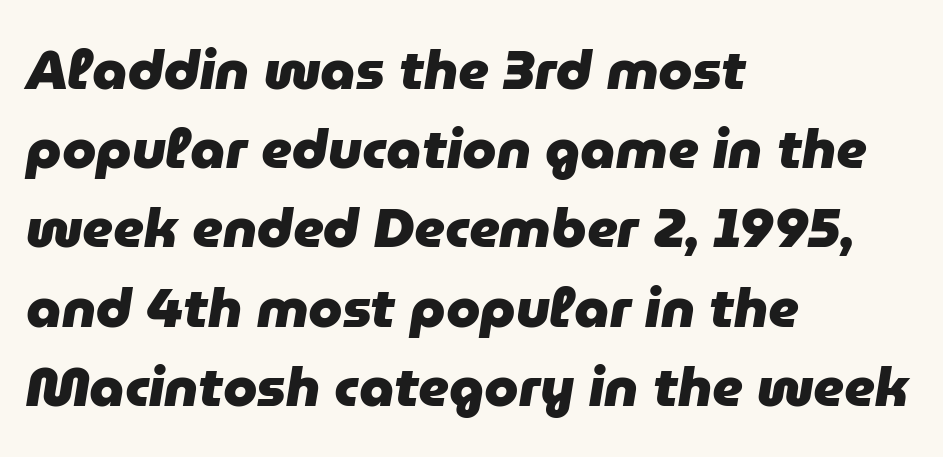
Q: Is the text bold? A: Yes.
Q: Is the text italic (slanted)? A: Yes, it leans right by about 9 degrees.
Q: Is the text underlined? A: No.
Q: How is the paragraph aligned? A: Left-aligned.
Q: Is the spacing between letters normal or unusually wide? A: Normal.
Q: Is the spacing between lines tight, normal or loose? A: Normal.
Q: Width (condensed, normal, or wide)? A: Normal.
Q: Stroke contrast? A: Low.
Q: x-height? A: Medium.
Q: Monospaced? A: No.
